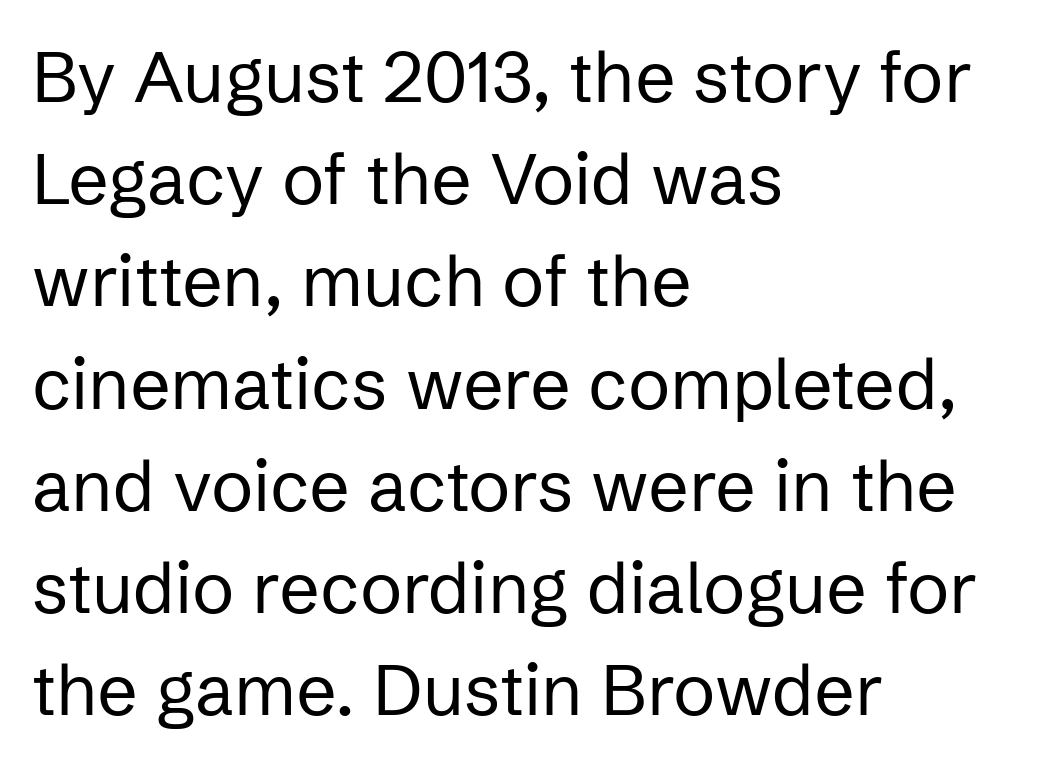
The image shows 71 px regular-weight sans-serif type, upright; set left-aligned, normal line spacing (1.44x), normal letter spacing, not underlined; low stroke contrast and a medium x-height.
